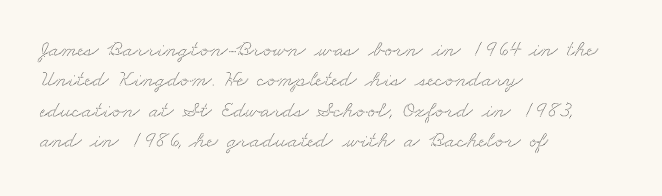
{"underline": "no", "align": "left", "line_spacing": "normal", "line_spacing_ratio": 1.32, "letter_spacing": "normal", "letter_spacing_em": 0.0, "glyph_px": 23}
